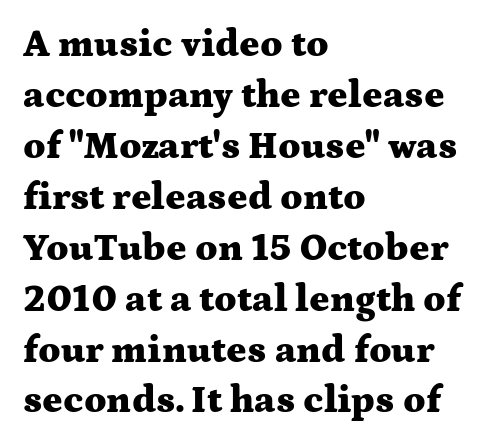
Q: Is the text bold? A: Yes.
Q: Is the text italic (slanted)? A: No, it is upright.
Q: Is the typeface a serif or a sans-serif typeface? A: Serif.
Q: Is the text underlined? A: No.
Q: How is the paragraph aligned? A: Left-aligned.
Q: Is the spacing between letters normal or unusually wide? A: Normal.
Q: Is the spacing between lines tight, normal or loose? A: Normal.
Q: Width (condensed, normal, or wide)? A: Wide.
Q: Stroke contrast? A: Medium.
Q: x-height? A: Medium.
Q: Monospaced? A: No.
